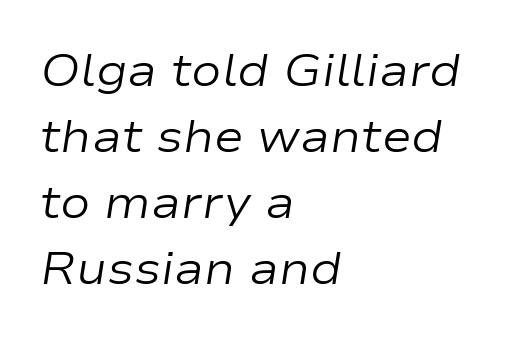
The image shows 45 px regular-weight, wide type, italic (leaning right); set left-aligned, normal line spacing (1.47x), normal letter spacing, not underlined; low stroke contrast and a medium x-height.
